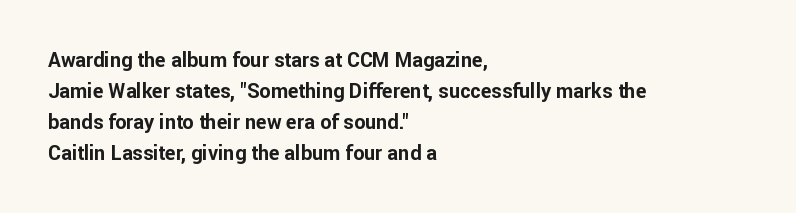
{"italic": "no", "bold": "yes", "underline": "no", "align": "left", "line_spacing": "normal", "line_spacing_ratio": 1.55, "letter_spacing": "normal", "letter_spacing_em": 0.0, "glyph_px": 20}
